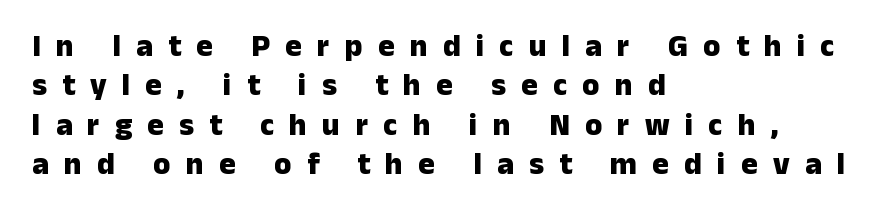
{"serif": "no", "italic": "no", "bold": "yes", "weight": "heavy", "width": "normal", "stroke_contrast": "low", "x_height": "medium", "monospaced": "no", "underline": "no", "align": "left", "line_spacing": "normal", "line_spacing_ratio": 1.27, "letter_spacing": "wide", "letter_spacing_em": 0.49, "glyph_px": 31}
